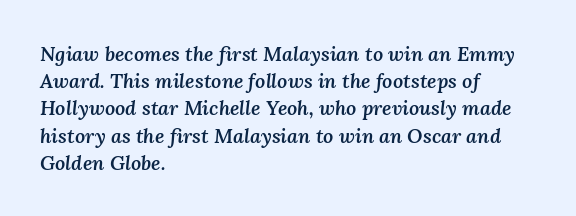
{"italic": "yes", "lean": "right", "slant_degrees": 3, "bold": "semi", "underline": "no", "align": "left", "line_spacing": "normal", "line_spacing_ratio": 1.36, "letter_spacing": "normal", "letter_spacing_em": 0.0, "glyph_px": 20}
